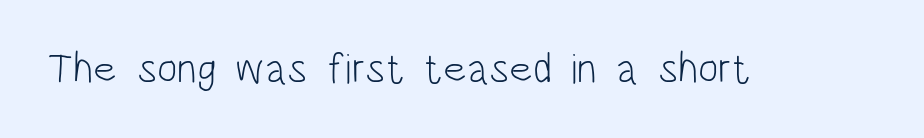
The image shows 43 px light, condensed sans-serif type, upright; set normal letter spacing, not underlined; low stroke contrast and a large x-height.
